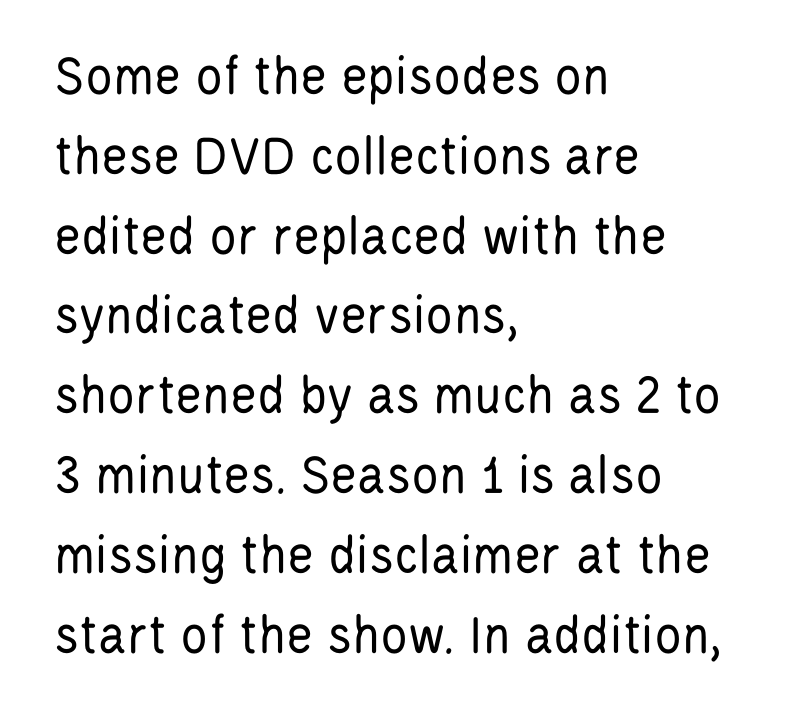
Q: Is the text bold? A: No.
Q: Is the text italic (slanted)? A: No, it is upright.
Q: Is the typeface a serif or a sans-serif typeface? A: Sans-serif.
Q: Is the text underlined? A: No.
Q: How is the paragraph aligned? A: Left-aligned.
Q: Is the spacing between letters normal or unusually wide? A: Normal.
Q: Is the spacing between lines tight, normal or loose? A: Normal.
Q: Width (condensed, normal, or wide)? A: Condensed.
Q: Stroke contrast? A: Low.
Q: x-height? A: Large.
Q: Monospaced? A: No.
